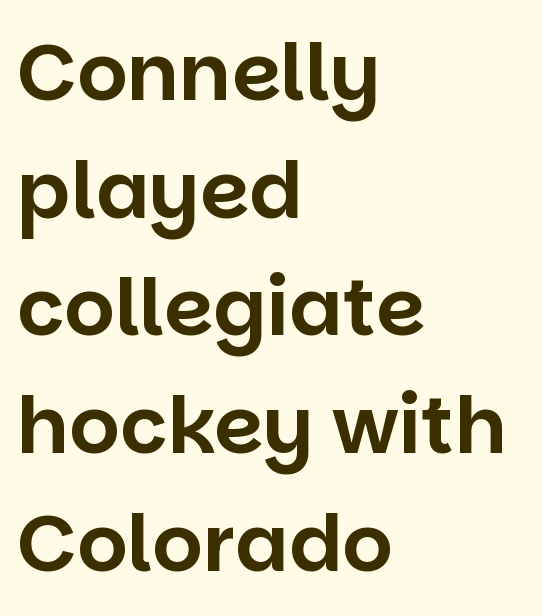
Q: Is the text italic (slanted)? A: No, it is upright.
Q: Is the typeface a serif or a sans-serif typeface? A: Sans-serif.
Q: Is the text underlined? A: No.
Q: How is the paragraph aligned? A: Left-aligned.
Q: Is the spacing between letters normal or unusually wide? A: Normal.
Q: Is the spacing between lines tight, normal or loose? A: Normal.
Q: Width (condensed, normal, or wide)? A: Normal.
Q: Stroke contrast? A: Low.
Q: x-height? A: Large.
Q: Monospaced? A: No.
